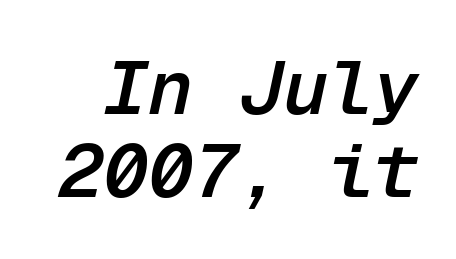
The image shows 75 px semibold type, italic (leaning right), monospaced; set tight line spacing (1.11x), normal letter spacing, not underlined; low stroke contrast and a medium x-height.
